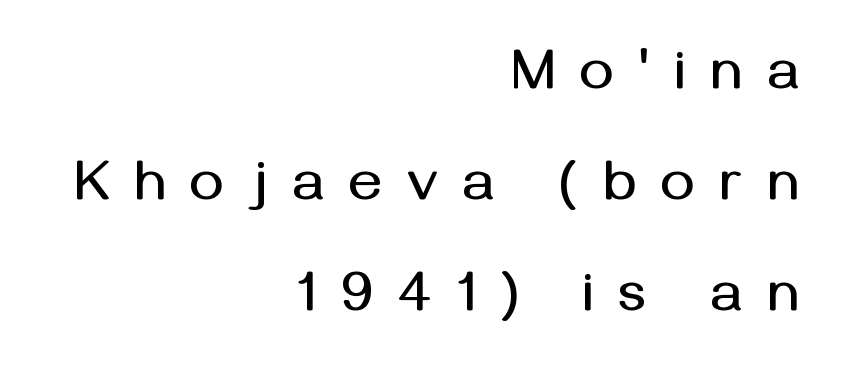
The image shows 57 px sans-serif type, upright; set right-aligned, loose line spacing (1.95x), unusually wide letter spacing (+0.44 em), not underlined; medium stroke contrast and a medium x-height.
